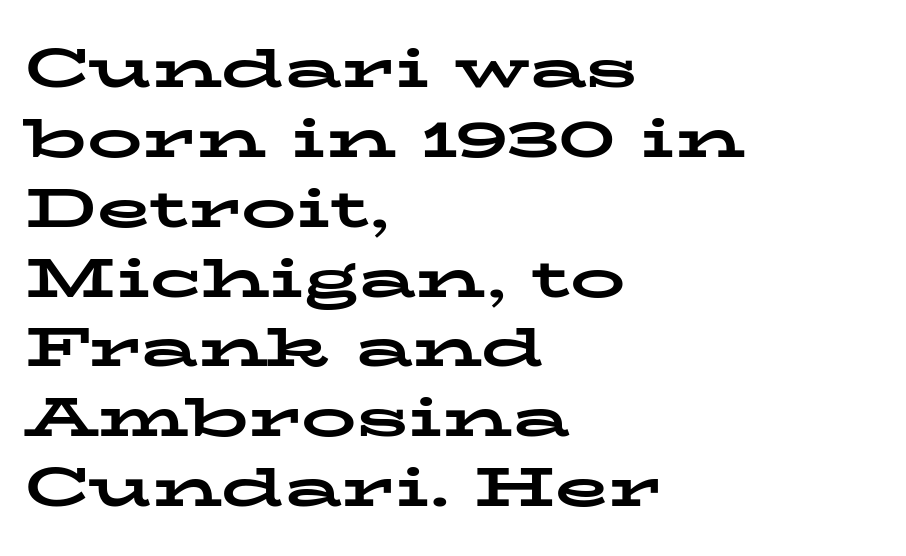
The image shows 55 px bold, wide serif type, upright; set left-aligned, normal line spacing (1.27x), normal letter spacing, not underlined; low stroke contrast and a medium x-height.
